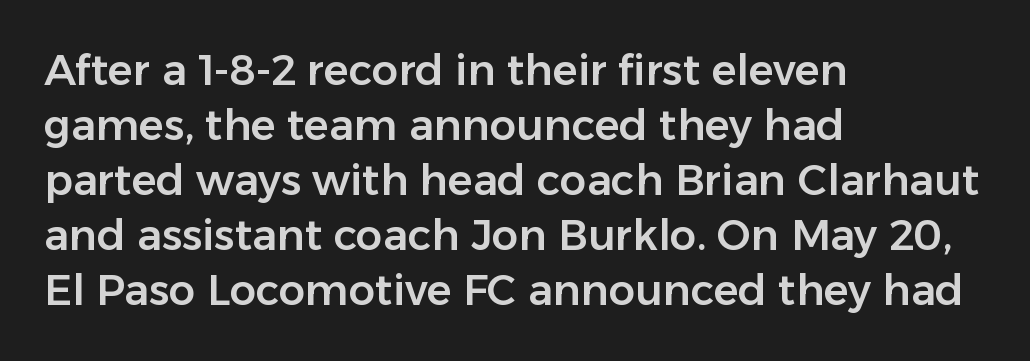
The image shows 42 px sans-serif type, upright; set left-aligned, normal line spacing (1.31x), normal letter spacing, not underlined; low stroke contrast and a medium x-height.
